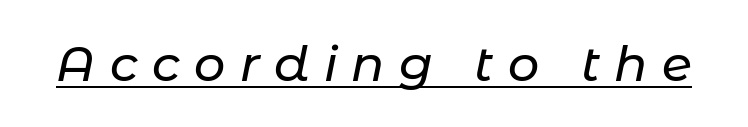
{"italic": "yes", "lean": "right", "slant_degrees": 11, "width": "normal", "stroke_contrast": "low", "x_height": "medium", "monospaced": "no", "underline": "yes", "letter_spacing": "wide", "letter_spacing_em": 0.29, "glyph_px": 49}
